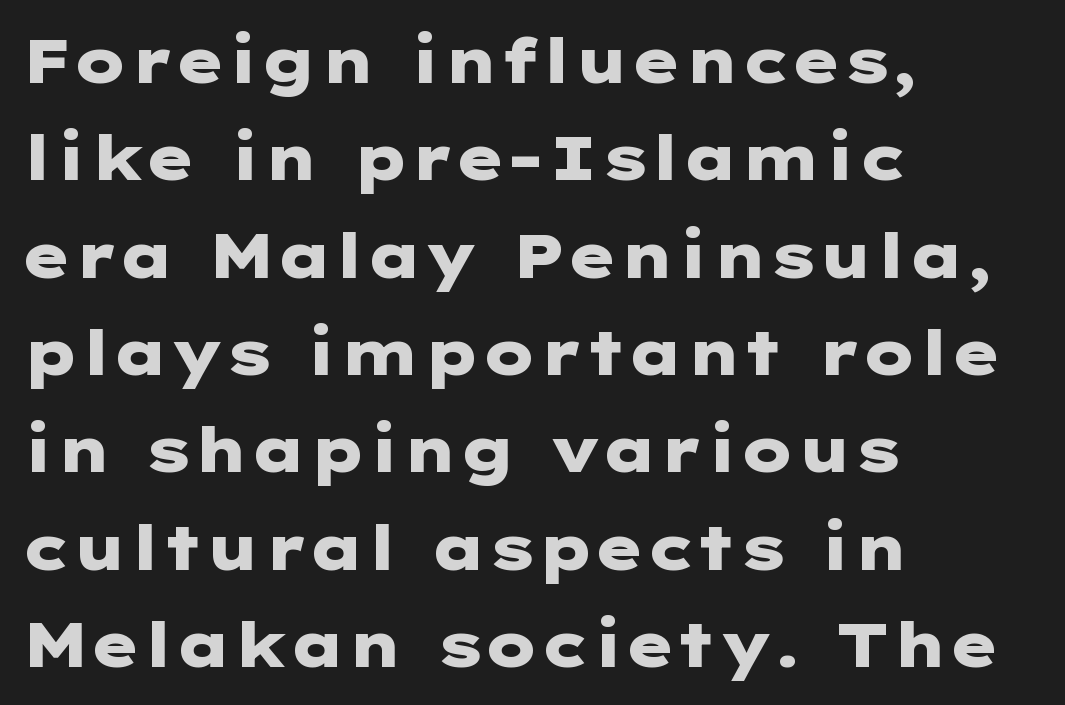
This sample keeps an unexceptional amount of space between lines. Typographically, this falls in the sans-serif category. The strokes are fattened all the way to bold. Is the block centered? No — it sits flush against the left margin. Glance below the letters and you will spot only blank space. Does extra space separate the letters? No, they use regular spacing.
